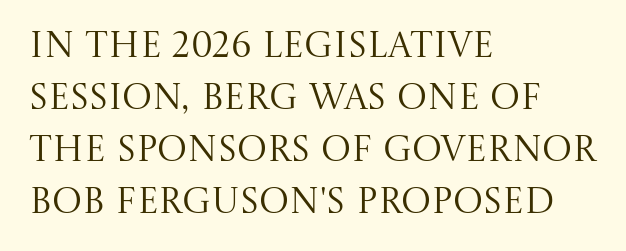
The zone under the glyphs is completely vacant. The line texture is even and compact thanks to regular tracking. These lines sit exactly where default settings would place them. A light-to-regular cut is what we see here. Is this a fixed-width face? No — the glyphs have proportional, varying widths. In CSS terms this would be text-align: left.
